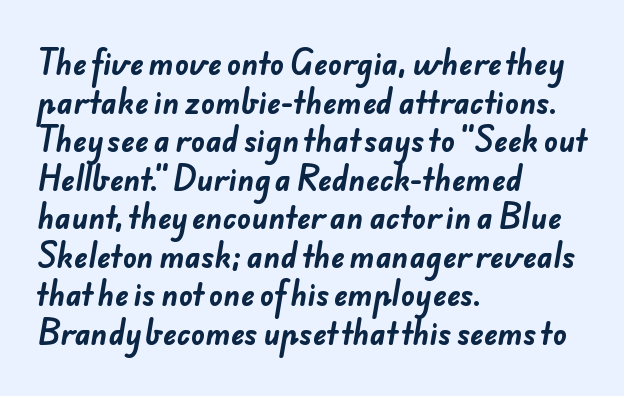
{"serif": "no", "bold": "yes", "weight": "bold", "width": "normal", "stroke_contrast": "low", "x_height": "small", "monospaced": "no", "underline": "no", "align": "left", "line_spacing": "normal", "line_spacing_ratio": 1.33, "letter_spacing": "normal", "letter_spacing_em": 0.0, "glyph_px": 29}
